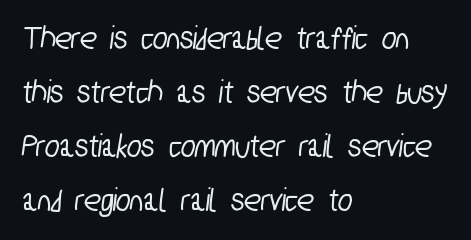
Q: Is the typeface a serif or a sans-serif typeface? A: Sans-serif.
Q: Is the text underlined? A: No.
Q: How is the paragraph aligned? A: Left-aligned.
Q: Is the spacing between letters normal or unusually wide? A: Normal.
Q: Is the spacing between lines tight, normal or loose? A: Normal.
Q: Width (condensed, normal, or wide)? A: Condensed.
Q: Stroke contrast? A: Low.
Q: x-height? A: Medium.
Q: Monospaced? A: No.
